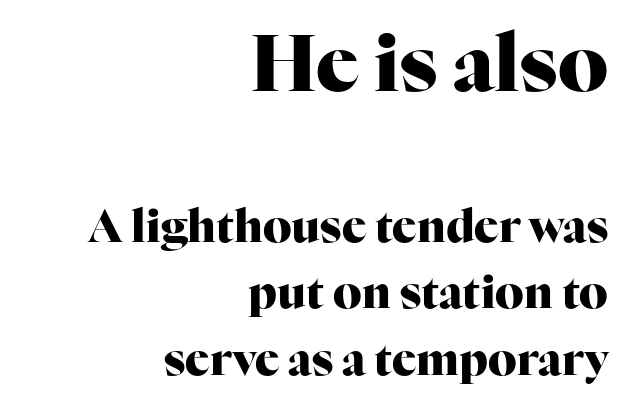
Q: Is the text bold? A: Yes.
Q: Is the text italic (slanted)? A: No, it is upright.
Q: Is the typeface a serif or a sans-serif typeface? A: Serif.
Q: Is the text underlined? A: No.
Q: How is the paragraph aligned? A: Right-aligned.
Q: Is the spacing between letters normal or unusually wide? A: Normal.
Q: Is the spacing between lines tight, normal or loose? A: Normal.
Q: Which block of text is set in a larger size, the first (top) or the second (bottom)? A: The first (top) one.
Q: Width (condensed, normal, or wide)? A: Normal.
Q: Stroke contrast? A: High.
Q: x-height? A: Medium.
Q: Monospaced? A: No.
